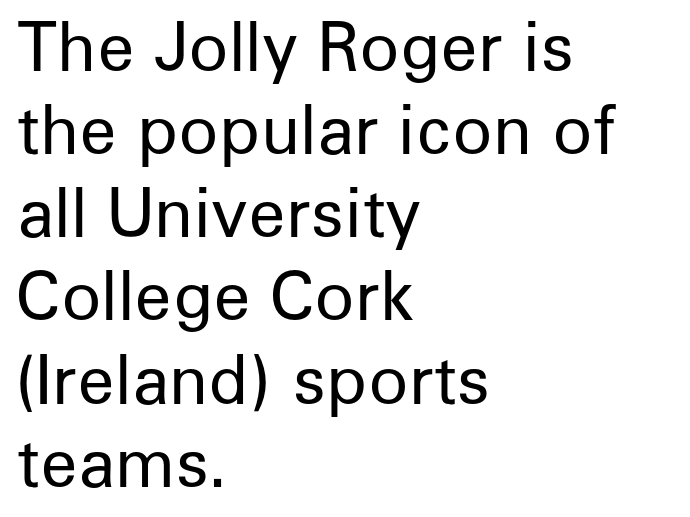
{"serif": "no", "italic": "no", "bold": "no", "weight": "regular", "width": "normal", "stroke_contrast": "low", "x_height": "medium", "monospaced": "no", "underline": "no", "align": "left", "line_spacing": "normal", "line_spacing_ratio": 1.26, "letter_spacing": "normal", "letter_spacing_em": 0.0, "glyph_px": 66}
